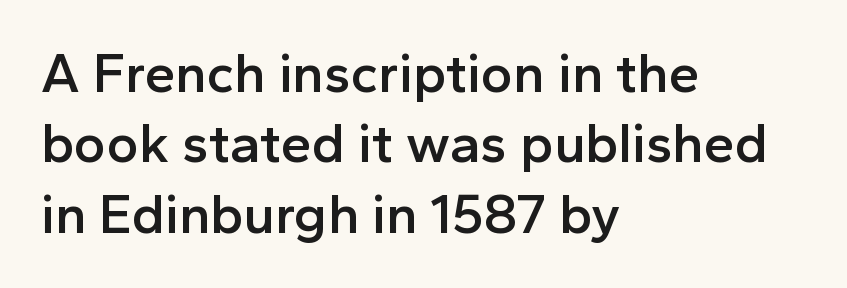
{"serif": "no", "italic": "no", "bold": "semi", "weight": "semibold", "width": "normal", "x_height": "medium", "monospaced": "no", "underline": "no", "align": "left", "line_spacing": "normal", "line_spacing_ratio": 1.28, "letter_spacing": "normal", "letter_spacing_em": 0.0, "glyph_px": 55}
